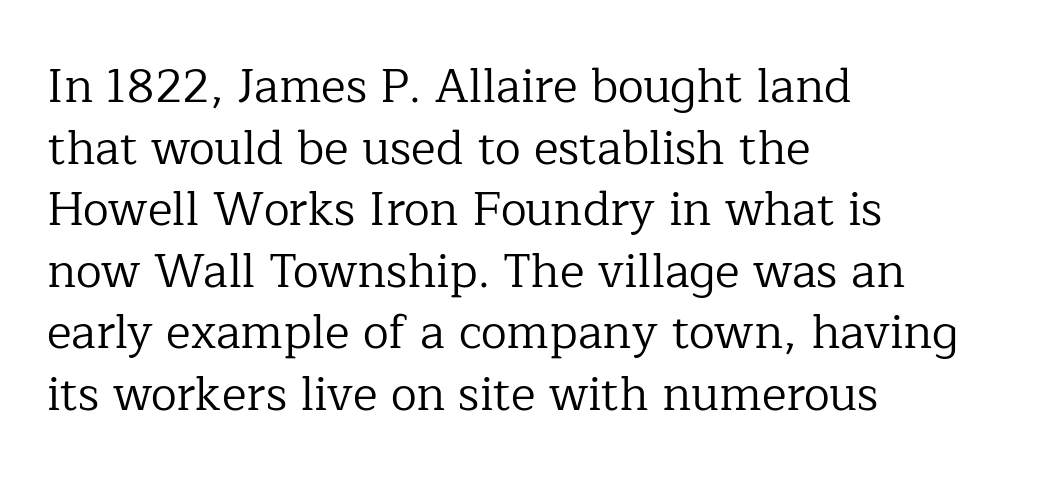
The strokes are not fattened; the text isn't bold. Which margin do the lines hug? The left one — the right edge is uneven. Vertical strokes here are truly vertical. Words appear dense and cohesive because spacing is normal.
